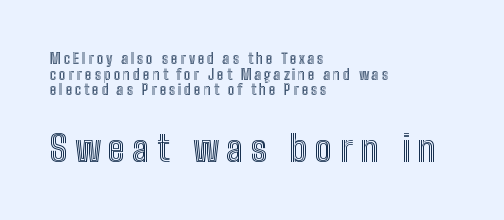
You can tell it's not italic because the verticals are truly vertical. Inter-character spacing is expanded well beyond the font's built-in metrics. The designer dialed line spacing down below the default. Caption: multi-line text, flush left, ragged right. Think of a printed novel: that variable character pitch is what you see here.
